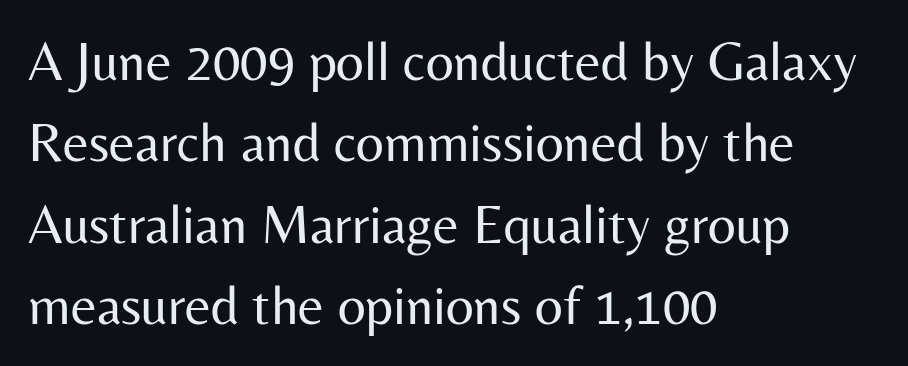
When letters stand straight like this, we call the style roman or upright. Does the type have serifs? No, each stem ends abruptly. Each word holds together tightly as a unit, with standard inter-letter gaps. A student would call this left alignment; a typographer would say flush left, rag right. Weight: not bold — regular or lighter. Normally led — the rows are evenly, conventionally spaced.
